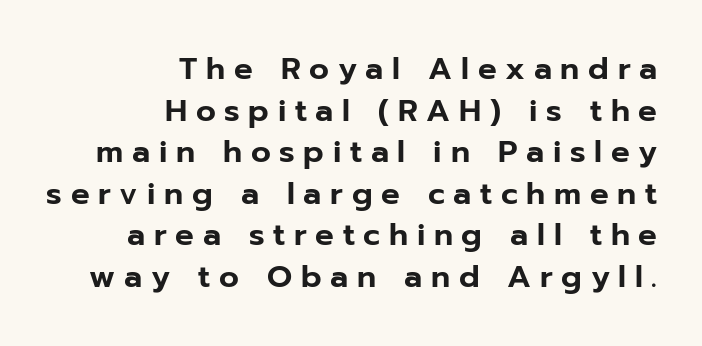
{"serif": "no", "italic": "no", "width": "normal", "stroke_contrast": "low", "x_height": "medium", "monospaced": "no", "underline": "no", "align": "right", "line_spacing": "normal", "line_spacing_ratio": 1.34, "letter_spacing": "wide", "letter_spacing_em": 0.28, "glyph_px": 31}
